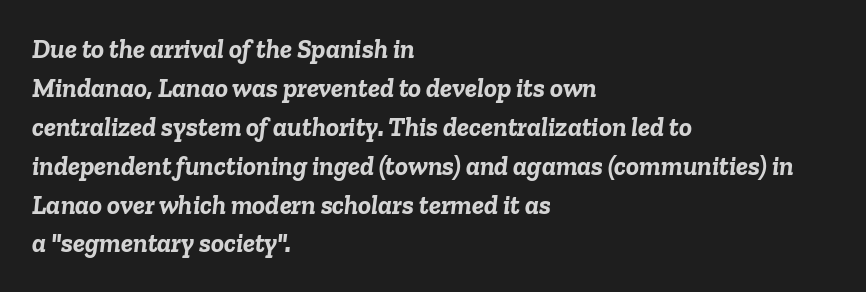
Rule under the text: the space is simply empty. Short and long lines alike share a common starting point at left. Does the lettering tilt? It does — this is italic. The line texture is even and compact thanks to regular tracking. The passage shown stacks its lines at a standard gap.
